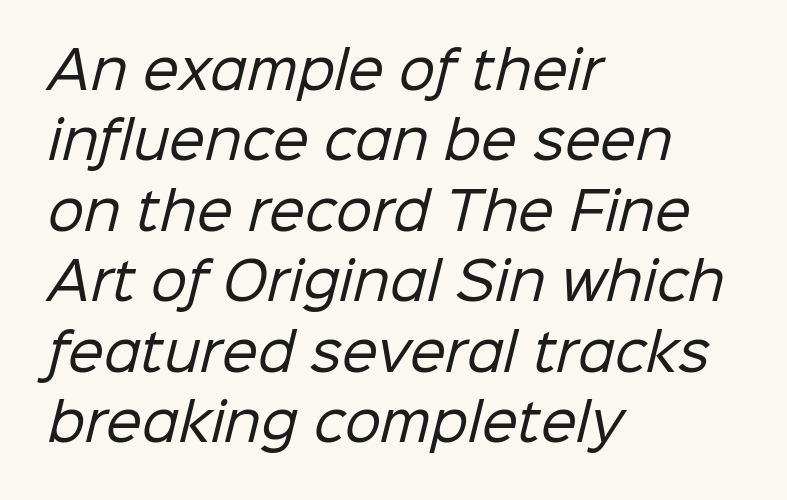
The image shows 51 px regular-weight sans-serif type; set left-aligned, normal line spacing (1.38x), normal letter spacing, not underlined; low stroke contrast and a medium x-height.
